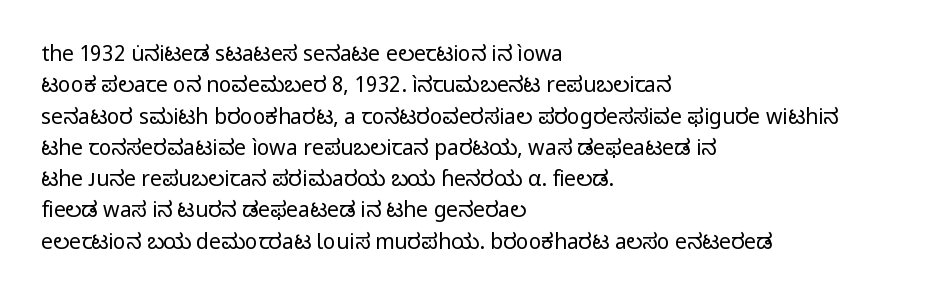
Q: Is the text bold? A: No.
Q: Is the text italic (slanted)? A: No, it is upright.
Q: Is the text underlined? A: No.
Q: How is the paragraph aligned? A: Left-aligned.
Q: Is the spacing between letters normal or unusually wide? A: Normal.
Q: Is the spacing between lines tight, normal or loose? A: Normal.
